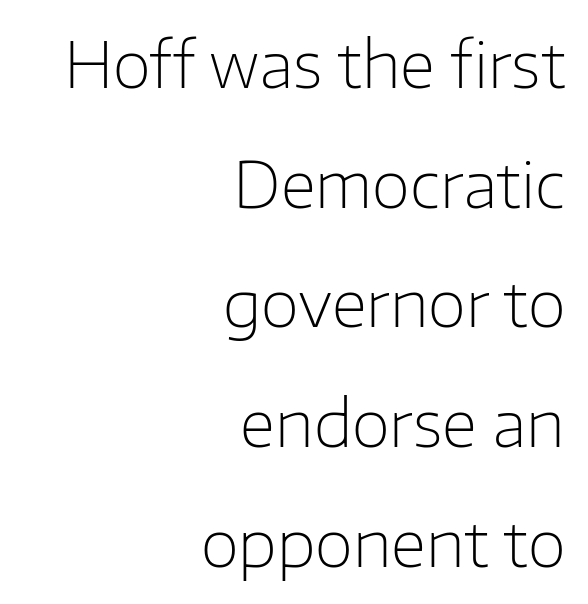
{"serif": "no", "italic": "no", "bold": "no", "weight": "light", "width": "normal", "stroke_contrast": "low", "x_height": "medium", "monospaced": "no", "underline": "no", "align": "right", "line_spacing": "loose", "line_spacing_ratio": 1.9, "letter_spacing": "normal", "letter_spacing_em": 0.0, "glyph_px": 63}
